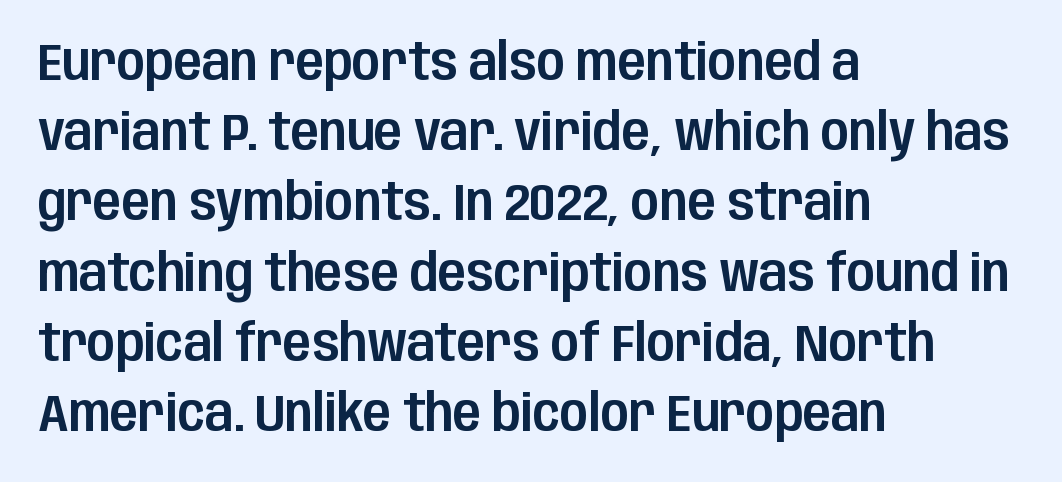
Nope, no serifs anywhere on these letters. You can tell it's not italic because the verticals are truly vertical. Nobody touched the tracking dial on this one. The text block is weighted toward the left margin, trailing off unevenly rightward. Is there much room between lines? A standard amount, neither cramped nor airy.
